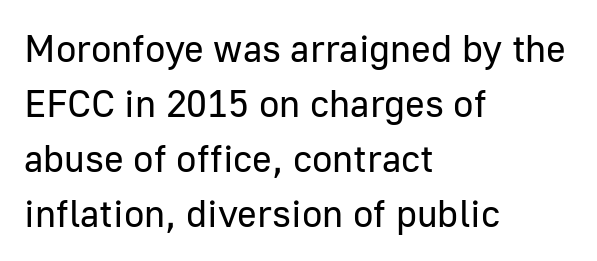
Observe the ordinary spacing: letters are neighbours, not strangers. The paragraph shown leans on its left margin. Is there any slant? The stems are plumb. I'd call this a sans setting — the letters go barefoot.
